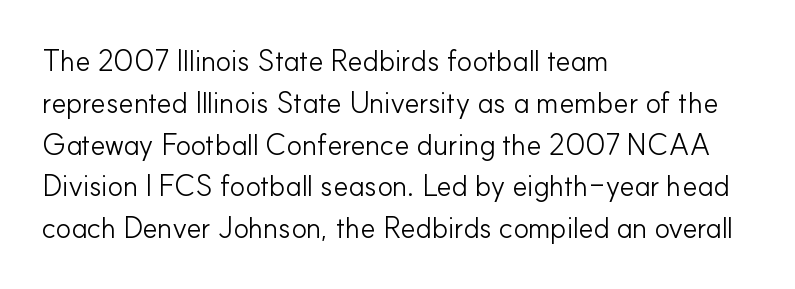
{"serif": "no", "italic": "no", "bold": "no", "weight": "light", "width": "normal", "stroke_contrast": "low", "x_height": "small", "monospaced": "no", "underline": "no", "align": "left", "line_spacing": "normal", "line_spacing_ratio": 1.44, "letter_spacing": "normal", "letter_spacing_em": 0.0, "glyph_px": 29}
